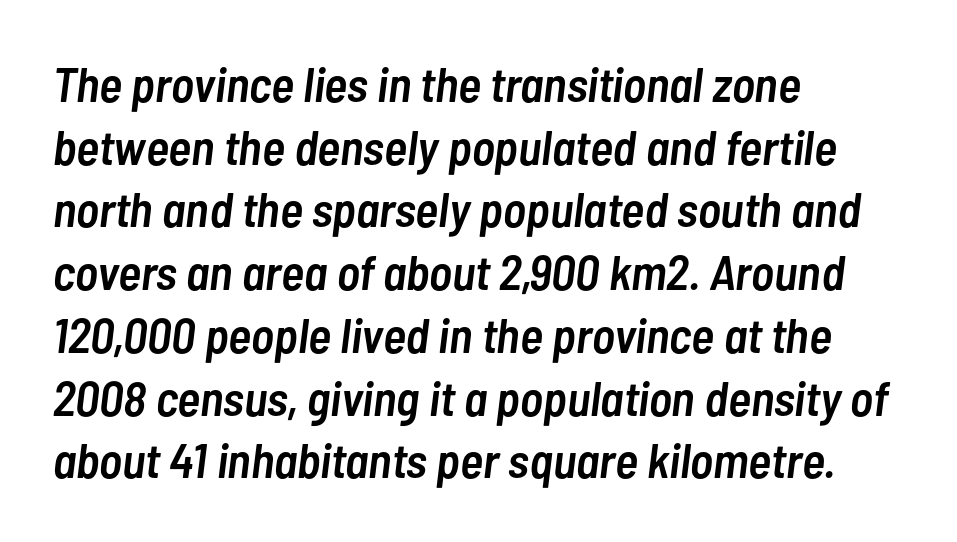
Does the leading feel generous? No, just average. Emphasis by weight is partial: semibold. The horizontal fit of the characters is conventional and even. Descender tails drop into unmarked territory. The passage shown is typed in a proportional face where columns would drift. Italic: yes, the glyphs are oblique.
